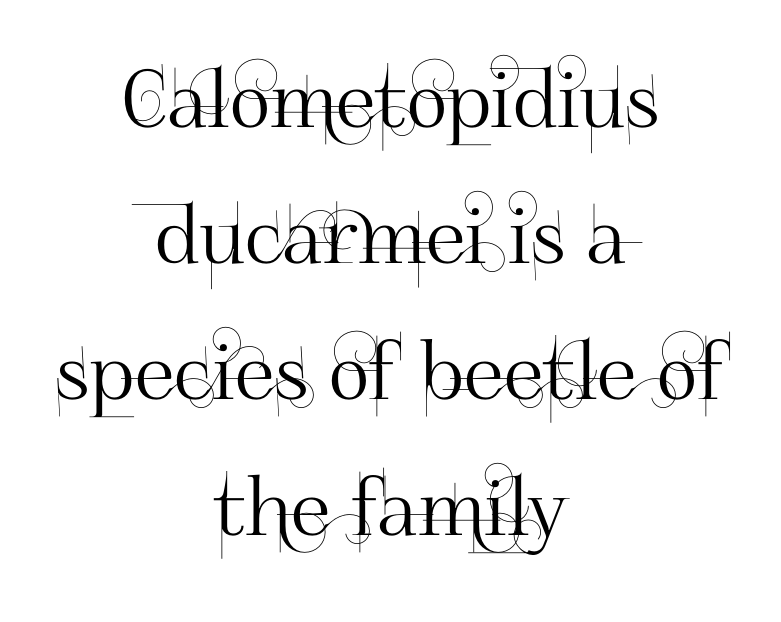
The image shows 80 px sans-serif type, upright; set centered, normal line spacing (1.7x), normal letter spacing, not underlined; high stroke contrast and a small x-height.
